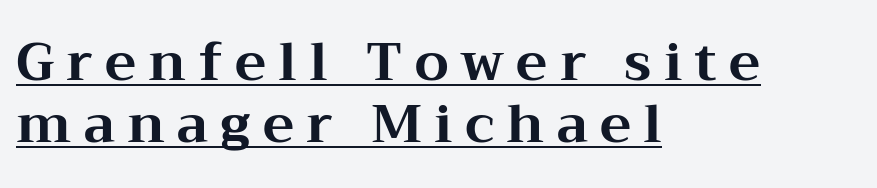
Bold? Absolutely — the strokes are thick and heavy. This is underlined copy, the kind a proofreader might mark for attention. Proportional: the letters do not fall into vertical columns. Horizontal alignment here is leftward, the default for most running prose. Ascenders rise straight up at ninety degrees.
